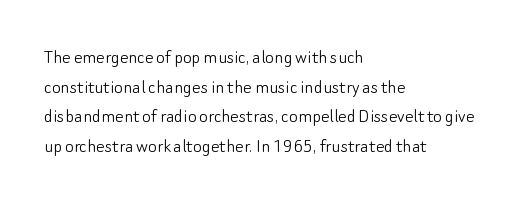
Quick note: underline off. Do the letters lean? They stand straight. The text block is weighted toward the left margin, trailing off unevenly rightward. This rendering leaves character spacing at its baseline value. Vertical spacing — default.
